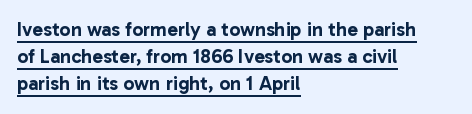
{"italic": "no", "underline": "yes", "align": "left", "line_spacing": "normal", "line_spacing_ratio": 1.36, "letter_spacing": "normal", "letter_spacing_em": 0.0, "glyph_px": 20}
